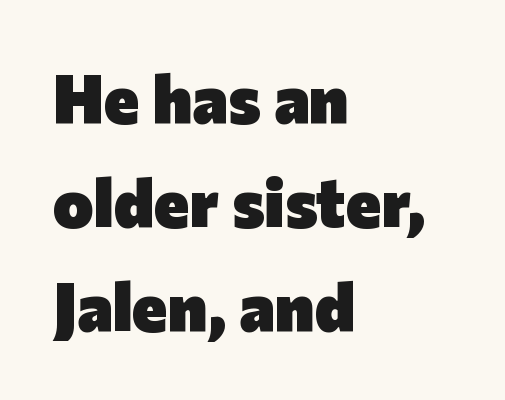
This rendering employs a face without finishing strokes, i.e., a sans-serif. Observe the ordinary spacing: letters are neighbours, not strangers. Horizontally, the lines are justified to the leading edge only. Plenty of ink on the page — the face is bold. Regarding leading, the lines here are spaced in the standard way.
